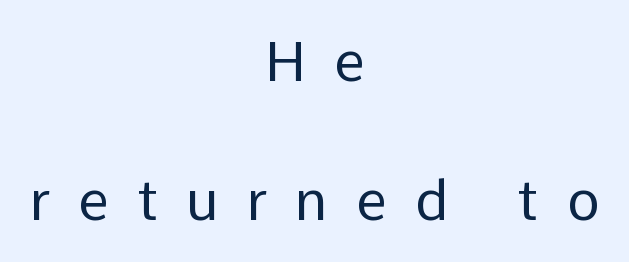
The image shows 56 px regular-weight sans-serif type, upright; set centered, loose line spacing (2.49x), unusually wide letter spacing (+0.49 em), not underlined; low stroke contrast and a medium x-height.
